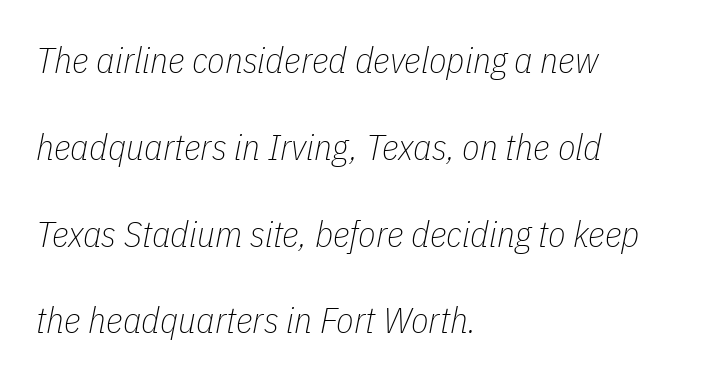
{"italic": "yes", "lean": "right", "slant_degrees": 11, "bold": "no", "weight": "thin", "width": "condensed", "stroke_contrast": "low", "x_height": "medium", "monospaced": "no", "underline": "no", "align": "left", "line_spacing": "loose", "line_spacing_ratio": 2.41, "letter_spacing": "normal", "letter_spacing_em": 0.0, "glyph_px": 36}
